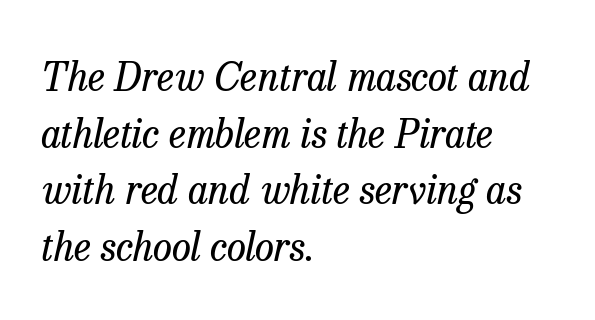
The lettering tilts uniformly, giving the passage an italic look. A typesetter would call this proportional, since set widths differ per character. The horizontal fit of the characters is conventional and even. Regarding leading, the lines here are spaced in the standard way. The passage shown is typeset with a serif family. The letters look calm and open, with moderate or lighter stems.
